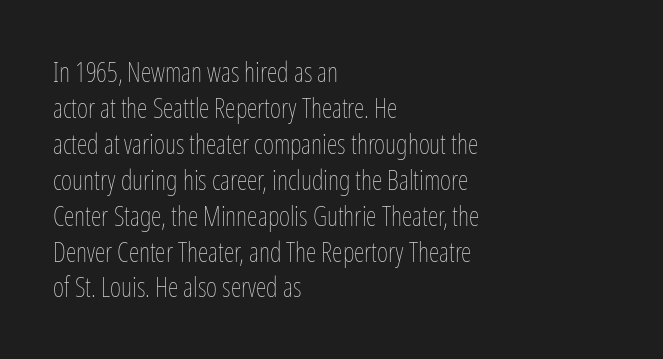
{"italic": "no", "bold": "no", "underline": "no", "align": "left", "line_spacing": "normal", "line_spacing_ratio": 1.33, "letter_spacing": "normal", "letter_spacing_em": 0.0, "glyph_px": 27}
